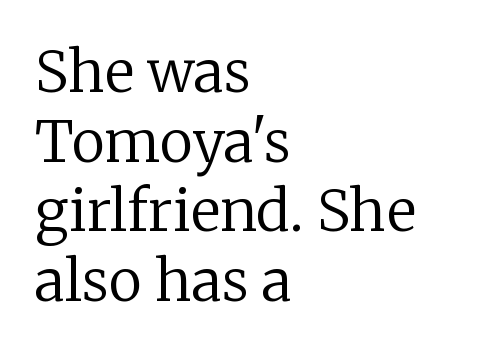
Q: Is the text bold? A: No.
Q: Is the text italic (slanted)? A: No, it is upright.
Q: Is the typeface a serif or a sans-serif typeface? A: Serif.
Q: Is the text underlined? A: No.
Q: How is the paragraph aligned? A: Left-aligned.
Q: Is the spacing between letters normal or unusually wide? A: Normal.
Q: Width (condensed, normal, or wide)? A: Normal.
Q: Stroke contrast? A: Low.
Q: x-height? A: Medium.
Q: Monospaced? A: No.
